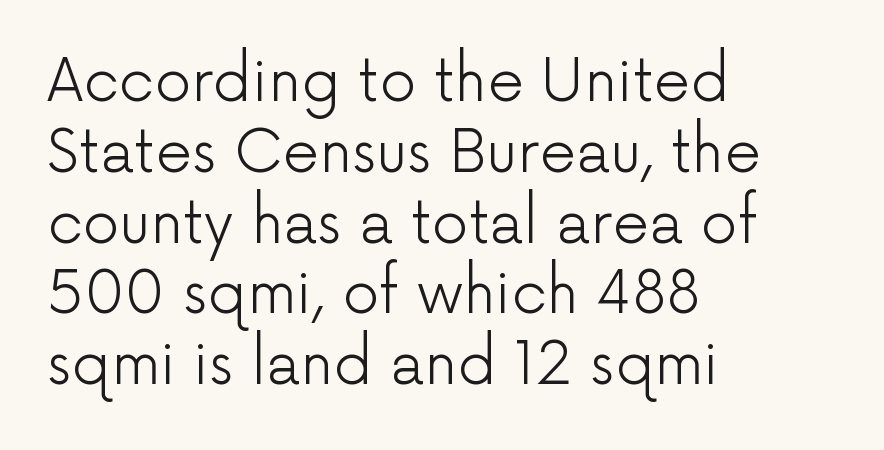
Q: Is the text bold? A: No.
Q: Is the text italic (slanted)? A: No, it is upright.
Q: Is the typeface a serif or a sans-serif typeface? A: Sans-serif.
Q: Is the text underlined? A: No.
Q: How is the paragraph aligned? A: Left-aligned.
Q: Is the spacing between letters normal or unusually wide? A: Normal.
Q: Width (condensed, normal, or wide)? A: Normal.
Q: Stroke contrast? A: Low.
Q: x-height? A: Medium.
Q: Monospaced? A: No.
